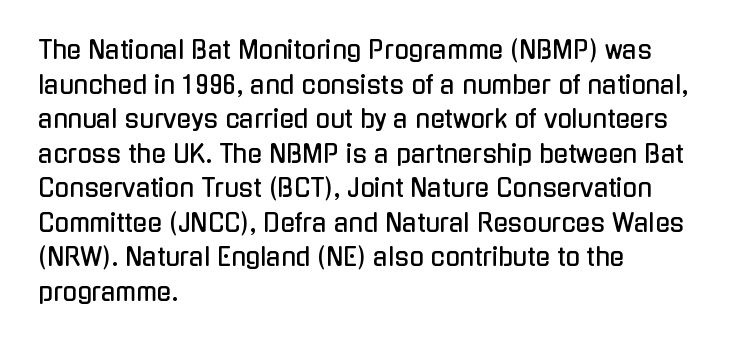
{"italic": "no", "underline": "no", "align": "left", "line_spacing": "normal", "line_spacing_ratio": 1.44, "letter_spacing": "normal", "letter_spacing_em": 0.0, "glyph_px": 24}
